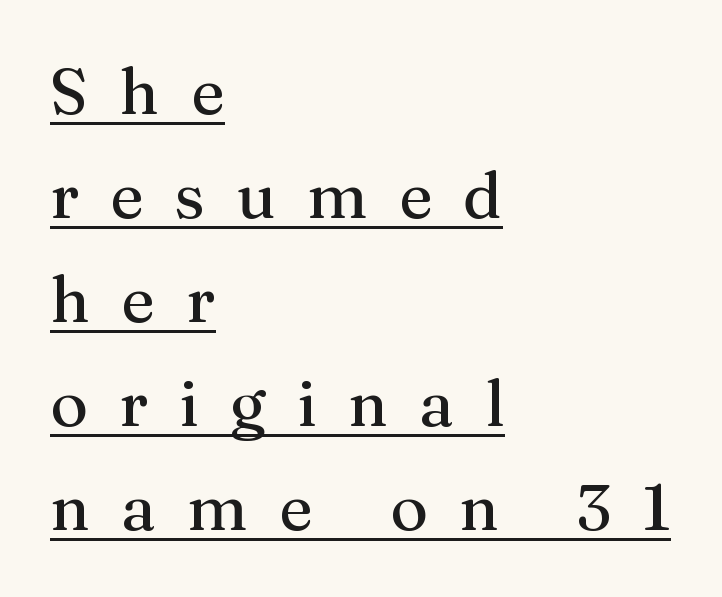
Q: Is the text italic (slanted)? A: No, it is upright.
Q: Is the typeface a serif or a sans-serif typeface? A: Serif.
Q: Is the text underlined? A: Yes.
Q: How is the paragraph aligned? A: Left-aligned.
Q: Is the spacing between letters normal or unusually wide? A: Unusually wide.
Q: Is the spacing between lines tight, normal or loose? A: Normal.
Q: Width (condensed, normal, or wide)? A: Normal.
Q: Stroke contrast? A: Medium.
Q: x-height? A: Medium.
Q: Monospaced? A: No.
